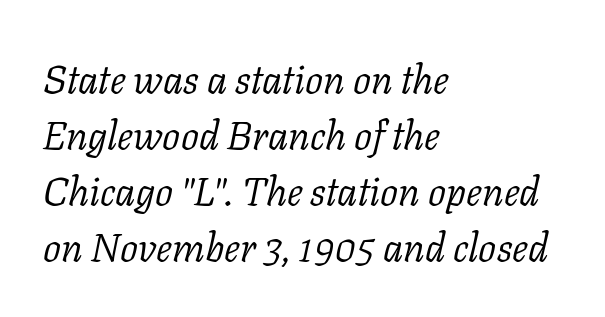
It's the slanting kind of type. You can tell from the footed stems that serif type was used. You could not count columns in this text — the font is proportionally spaced. Stroke thickness stays within the range of a standard reading face or lighter.
